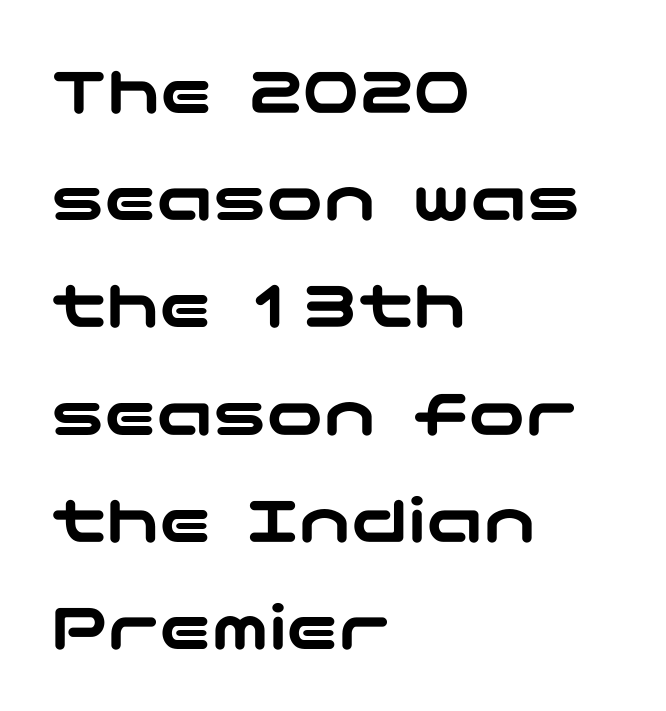
Q: Is the text italic (slanted)? A: No, it is upright.
Q: Is the typeface a serif or a sans-serif typeface? A: Sans-serif.
Q: Is the text underlined? A: No.
Q: How is the paragraph aligned? A: Left-aligned.
Q: Is the spacing between letters normal or unusually wide? A: Normal.
Q: Is the spacing between lines tight, normal or loose? A: Normal.
Q: Width (condensed, normal, or wide)? A: Wide.
Q: Stroke contrast? A: Low.
Q: x-height? A: Medium.
